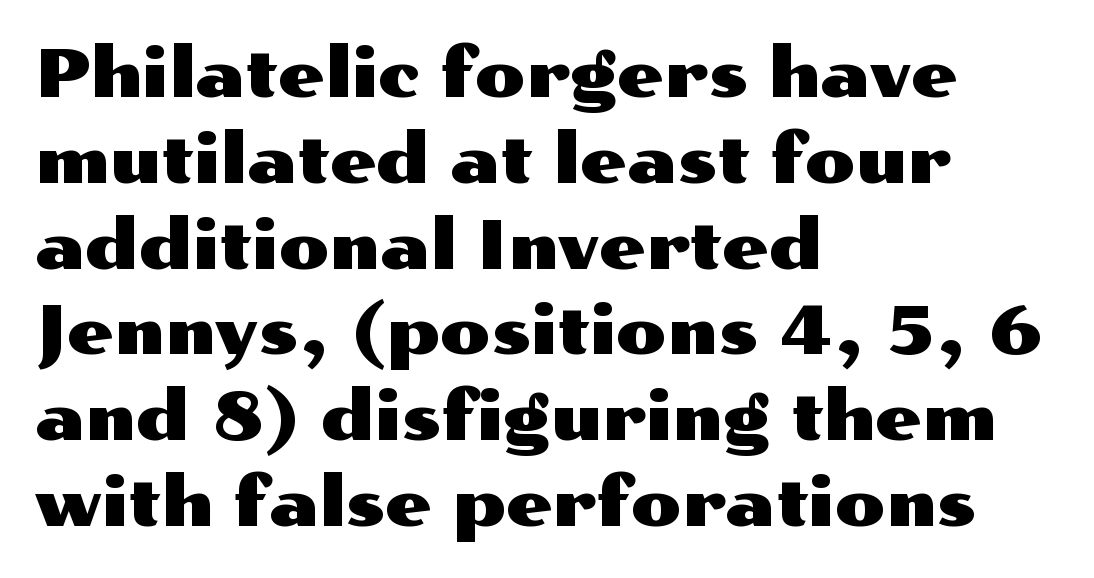
Q: Is the text italic (slanted)? A: No, it is upright.
Q: Is the typeface a serif or a sans-serif typeface? A: Sans-serif.
Q: Is the text underlined? A: No.
Q: How is the paragraph aligned? A: Left-aligned.
Q: Is the spacing between letters normal or unusually wide? A: Normal.
Q: Is the spacing between lines tight, normal or loose? A: Normal.
Q: Width (condensed, normal, or wide)? A: Wide.
Q: Stroke contrast? A: Medium.
Q: x-height? A: Medium.
Q: Monospaced? A: No.
